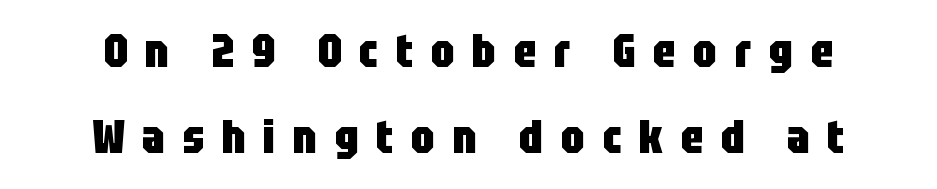
{"serif": "no", "italic": "no", "bold": "yes", "weight": "heavy", "width": "condensed", "stroke_contrast": "low", "x_height": "large", "monospaced": "no", "underline": "no", "align": "center", "line_spacing_ratio": 1.84, "letter_spacing": "wide", "letter_spacing_em": 0.37, "glyph_px": 47}
